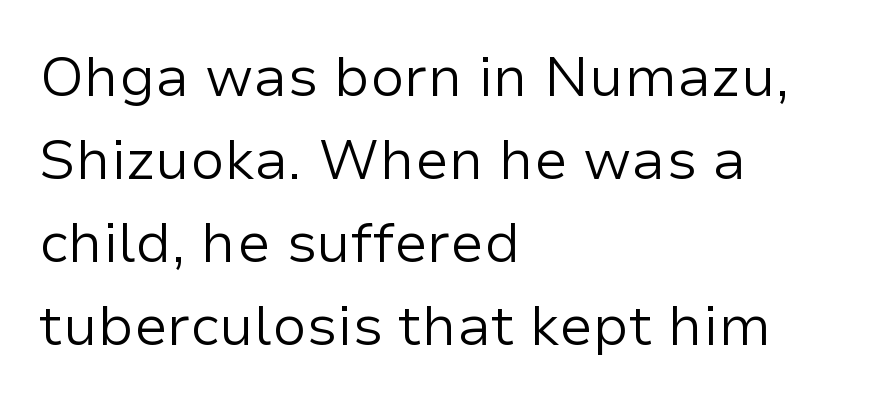
{"serif": "no", "italic": "no", "bold": "no", "weight": "regular", "width": "normal", "stroke_contrast": "low", "x_height": "medium", "monospaced": "no", "underline": "no", "align": "left", "line_spacing": "normal", "line_spacing_ratio": 1.48, "letter_spacing": "normal", "letter_spacing_em": 0.0, "glyph_px": 56}
